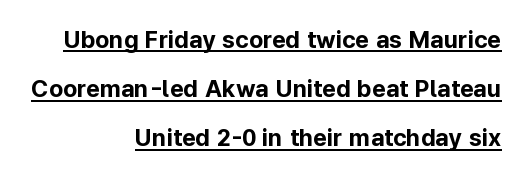
{"italic": "no", "bold": "yes", "underline": "yes", "align": "right", "line_spacing": "loose", "line_spacing_ratio": 2.05, "letter_spacing": "normal", "letter_spacing_em": 0.0, "glyph_px": 24}
